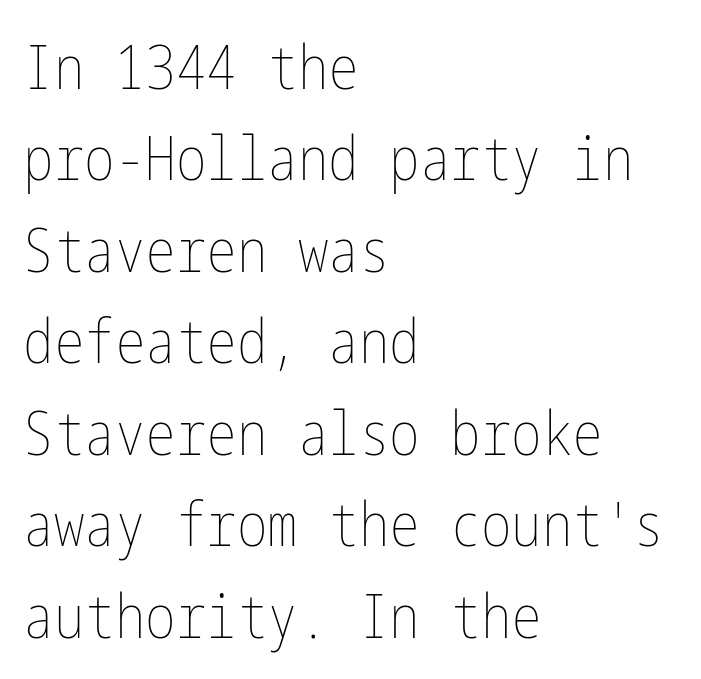
The image shows 61 px thin, condensed type, upright; set left-aligned, normal line spacing (1.5x), normal letter spacing, not underlined; low stroke contrast and a medium x-height.
